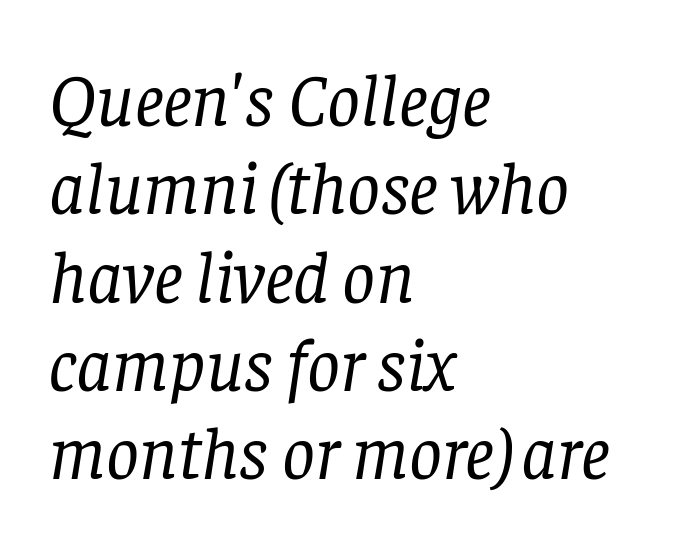
Q: Is the text bold? A: No.
Q: Is the text italic (slanted)? A: Yes, it leans right by about 8 degrees.
Q: Is the typeface a serif or a sans-serif typeface? A: Serif.
Q: Is the text underlined? A: No.
Q: How is the paragraph aligned? A: Left-aligned.
Q: Is the spacing between letters normal or unusually wide? A: Normal.
Q: Width (condensed, normal, or wide)? A: Normal.
Q: Stroke contrast? A: Low.
Q: x-height? A: Large.
Q: Monospaced? A: No.
